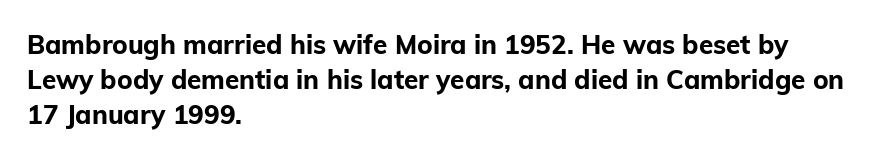
Spacing between characters is what you'd get straight out of the box. If you drew a line through each stem, it would be perfectly vertical. Which margin do the lines hug? The left one — the right edge is uneven. Leading: standard. Is the type bold? Yes — the strokes are clearly thick and heavy.
